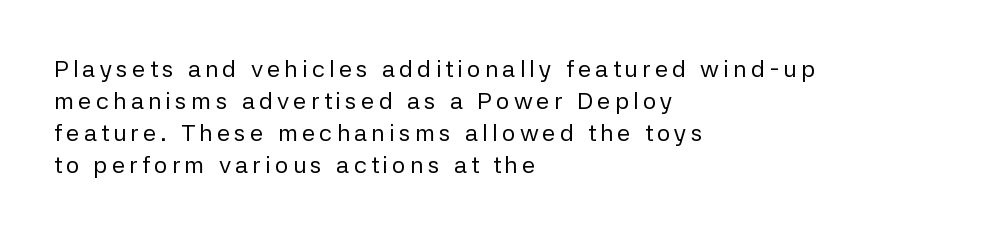
{"italic": "no", "bold": "no", "underline": "no", "align": "left", "line_spacing": "normal", "line_spacing_ratio": 1.34, "glyph_px": 24}
